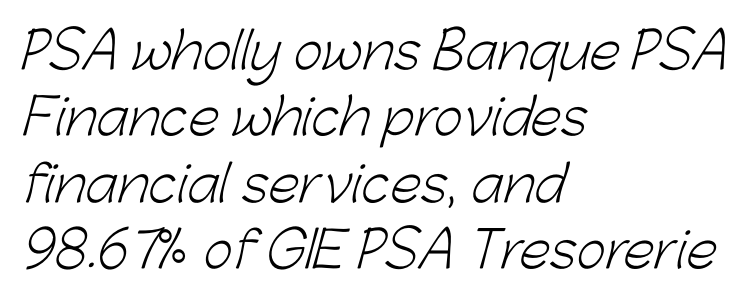
If you drew a ruler down the left edge, every line would touch it. Unlike a traditional serif, this face leaves its strokes unadorned. Clear beneath every line of the passage. The horizontal fit of the characters is conventional and even. Stroke mass is kept to a normal reading level or below. Vertical spacing — default.
